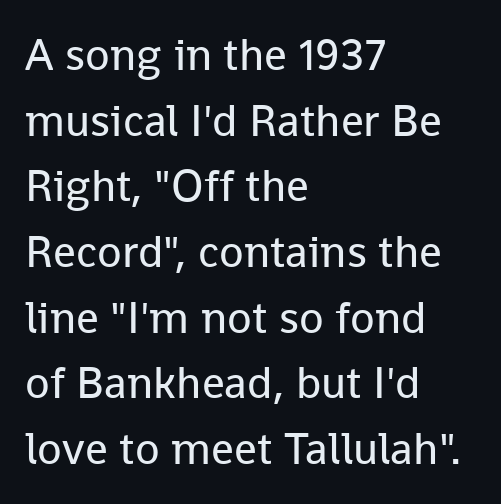
The image shows 45 px regular-weight sans-serif type, upright; set left-aligned, normal line spacing (1.46x), normal letter spacing, not underlined; low stroke contrast and a medium x-height.
